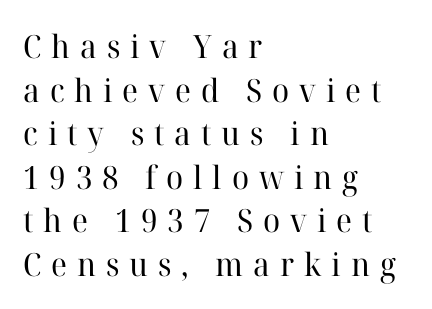
The image shows 32 px regular-weight serif type, upright; set left-aligned, normal line spacing (1.36x), unusually wide letter spacing (+0.31 em), not underlined; high stroke contrast and a medium x-height.
